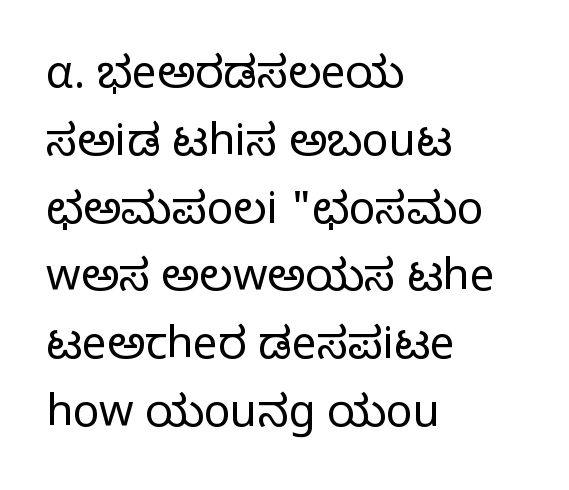
Casual observation: everything's shoved over to the left. The line texture is even and compact thanks to regular tracking. You can tell it's not italic because the verticals are truly vertical. The font is comparable to plain body text, perhaps lighter. Descender tails drop into unmarked territory. Each letter keeps its own natural width here, so spacing adapts to shape.
